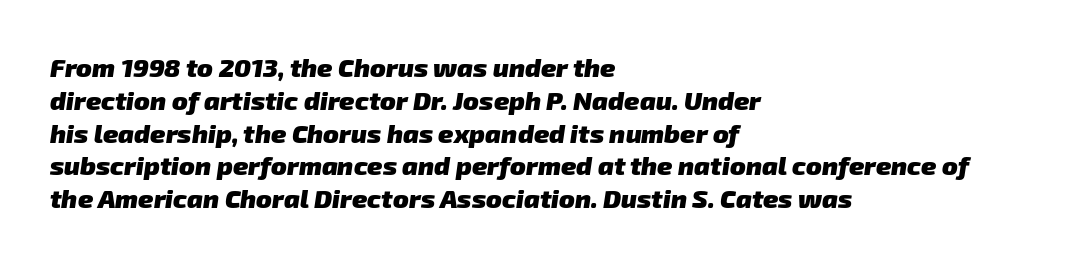
{"bold": "yes", "underline": "no", "align": "left", "line_spacing": "normal", "line_spacing_ratio": 1.26, "letter_spacing": "normal", "letter_spacing_em": 0.0, "glyph_px": 26}
